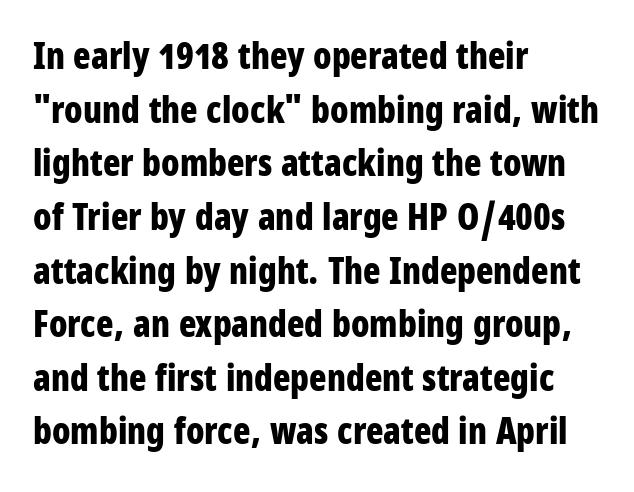
The image shows 36 px bold, condensed sans-serif type, upright; set left-aligned, normal line spacing (1.49x), normal letter spacing, not underlined; low stroke contrast and a large x-height.
